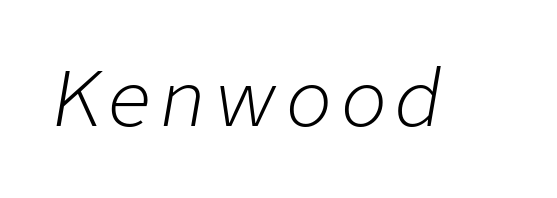
The image shows 76 px light type, italic (leaning right); set not underlined; low stroke contrast and a medium x-height.
